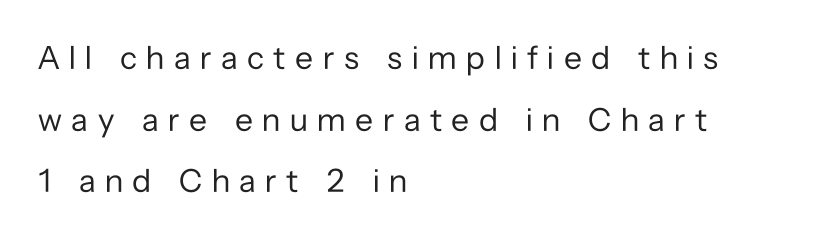
Q: Is the text bold? A: No.
Q: Is the text italic (slanted)? A: No, it is upright.
Q: Is the typeface a serif or a sans-serif typeface? A: Sans-serif.
Q: Is the text underlined? A: No.
Q: How is the paragraph aligned? A: Left-aligned.
Q: Is the spacing between letters normal or unusually wide? A: Unusually wide.
Q: Width (condensed, normal, or wide)? A: Normal.
Q: Stroke contrast? A: Low.
Q: x-height? A: Medium.
Q: Monospaced? A: No.
